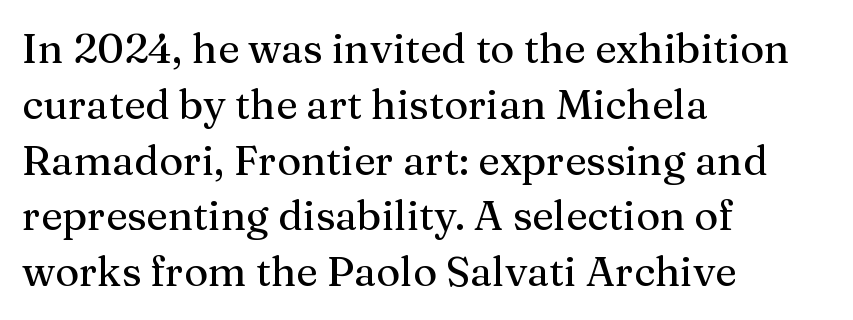
{"serif": "yes", "italic": "no", "width": "normal", "stroke_contrast": "medium", "x_height": "medium", "monospaced": "no", "underline": "no", "align": "left", "line_spacing": "normal", "line_spacing_ratio": 1.36, "letter_spacing": "normal", "letter_spacing_em": 0.0, "glyph_px": 41}
